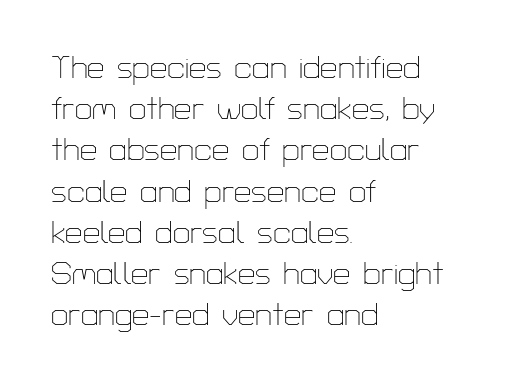
Q: Is the text bold? A: No.
Q: Is the text italic (slanted)? A: No, it is upright.
Q: Is the typeface a serif or a sans-serif typeface? A: Sans-serif.
Q: Is the text underlined? A: No.
Q: How is the paragraph aligned? A: Left-aligned.
Q: Is the spacing between letters normal or unusually wide? A: Normal.
Q: Is the spacing between lines tight, normal or loose? A: Normal.
Q: Width (condensed, normal, or wide)? A: Normal.
Q: Stroke contrast? A: Low.
Q: x-height? A: Medium.
Q: Monospaced? A: No.
